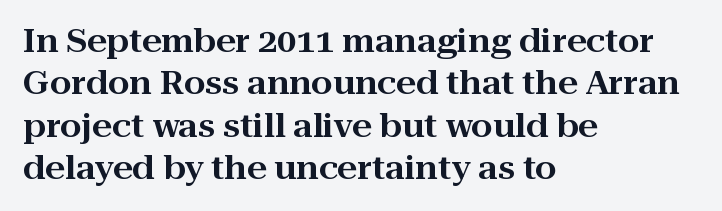
{"serif": "yes", "italic": "no", "width": "wide", "stroke_contrast": "high", "x_height": "medium", "monospaced": "no", "underline": "no", "align": "left", "line_spacing": "normal", "line_spacing_ratio": 1.37, "letter_spacing": "normal", "letter_spacing_em": 0.0, "glyph_px": 31}
